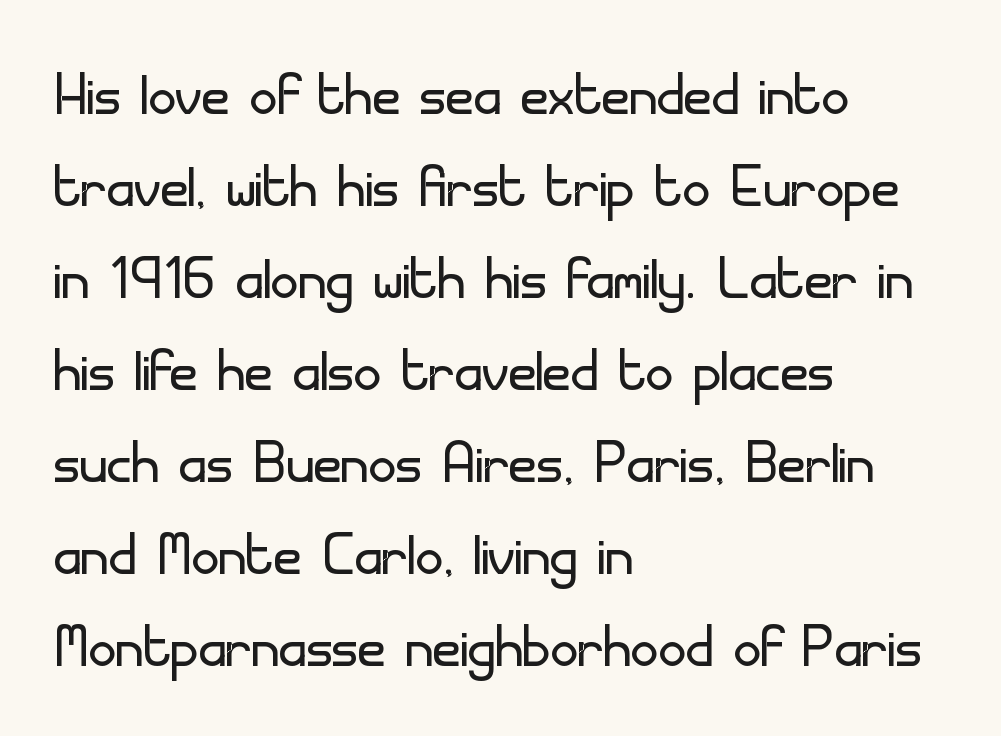
Q: Is the text bold? A: No.
Q: Is the text italic (slanted)? A: No, it is upright.
Q: Is the typeface a serif or a sans-serif typeface? A: Sans-serif.
Q: Is the text underlined? A: No.
Q: How is the paragraph aligned? A: Left-aligned.
Q: Is the spacing between letters normal or unusually wide? A: Normal.
Q: Width (condensed, normal, or wide)? A: Normal.
Q: Stroke contrast? A: Low.
Q: x-height? A: Small.
Q: Monospaced? A: No.
